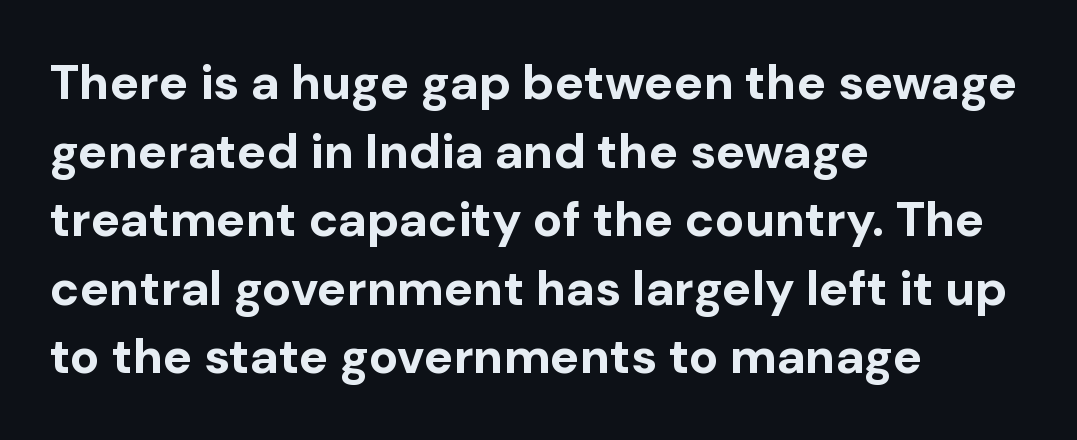
Varying glyph widths throughout — classic text-font behaviour. Compared with a centered layout, this one pins lines to the left instead. Spacing between characters is what you'd get straight out of the box. Stroke terminals: plain, sans-serif.
